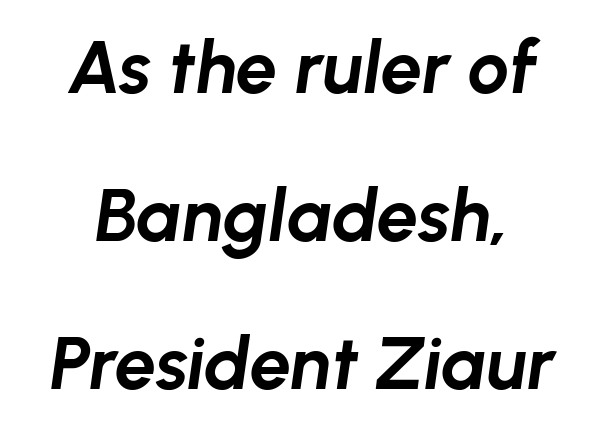
Q: Is the text bold? A: Yes.
Q: Is the text italic (slanted)? A: Yes, it leans right by about 8 degrees.
Q: Is the text underlined? A: No.
Q: How is the paragraph aligned? A: Centered.
Q: Is the spacing between letters normal or unusually wide? A: Normal.
Q: Is the spacing between lines tight, normal or loose? A: Loose.
Q: Width (condensed, normal, or wide)? A: Normal.
Q: Stroke contrast? A: Low.
Q: x-height? A: Medium.
Q: Monospaced? A: No.
